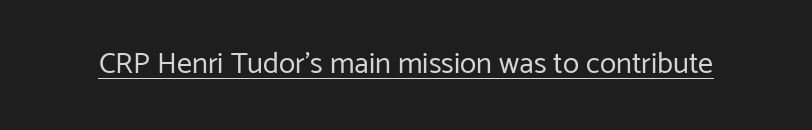
The image shows 30 px regular-weight sans-serif type, upright; set normal letter spacing, underlined; low stroke contrast and a medium x-height.
